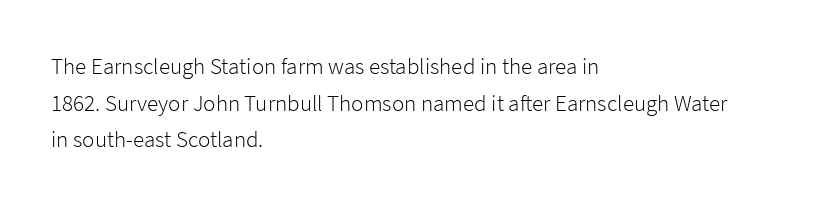
Notice how descenders clear the ascenders below comfortably — that's standard leading. Heft: none added — not bold. Posture: upright roman. The tracking reads as untouched default to a designer's eye. If you drew a ruler down the left edge, every line would touch it.
